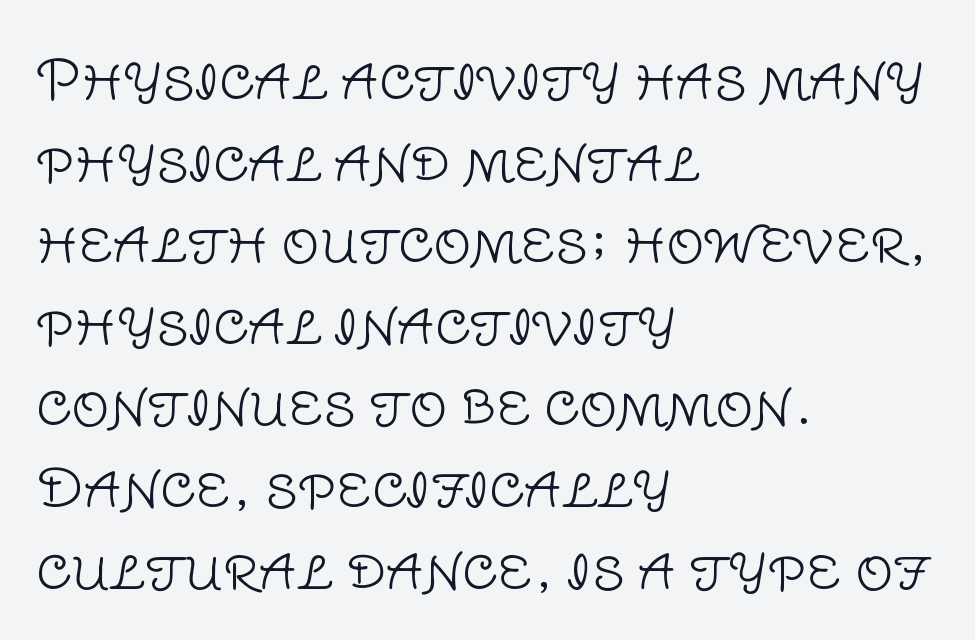
The image shows 53 px light sans-serif type; set left-aligned, normal line spacing (1.54x), normal letter spacing, not underlined; low stroke contrast and a large x-height.
